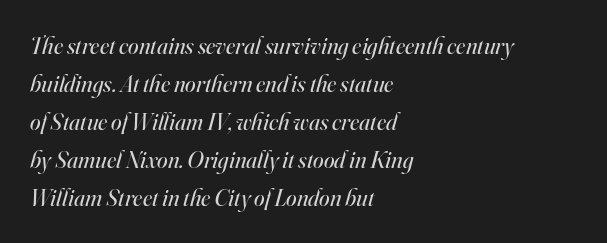
The image shows 24 px text type, italic (leaning right); set left-aligned, normal line spacing (1.58x), normal letter spacing, not underlined.
